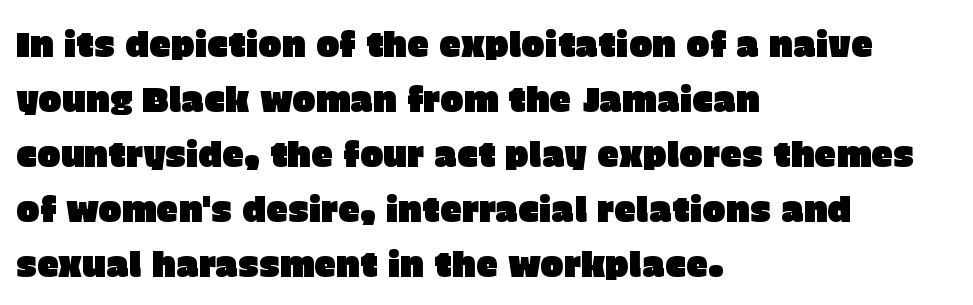
Serifs: no, the terminals of the letterforms are clean. A typesetter would call this proportional, since set widths differ per character. Unlike italic type, these characters show no tilt at all. The leading is moderate, giving the passage an even texture. This sample uses plain, unmodified letter spacing. Each line starts at the same left margin while the right side varies.
